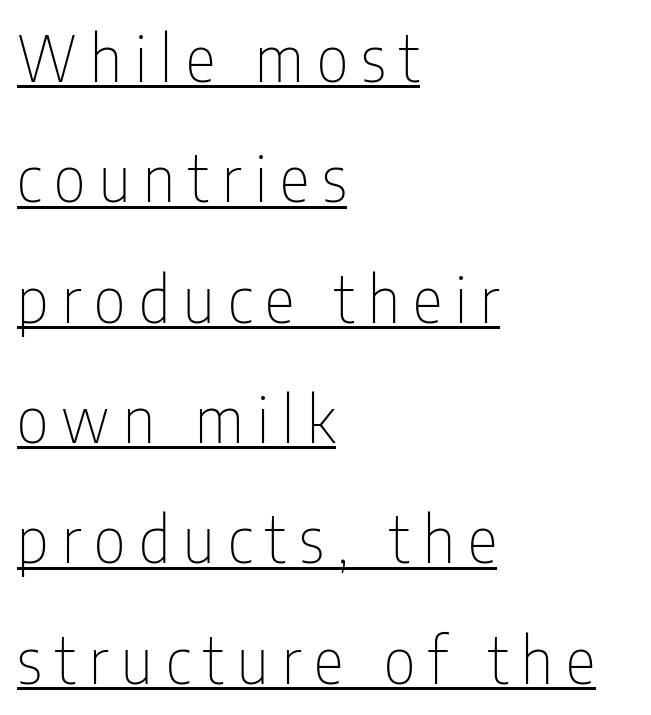
Q: Is the text bold? A: No.
Q: Is the text italic (slanted)? A: No, it is upright.
Q: Is the typeface a serif or a sans-serif typeface? A: Sans-serif.
Q: Is the text underlined? A: Yes.
Q: How is the paragraph aligned? A: Left-aligned.
Q: Is the spacing between letters normal or unusually wide? A: Unusually wide.
Q: Is the spacing between lines tight, normal or loose? A: Loose.
Q: Width (condensed, normal, or wide)? A: Condensed.
Q: Stroke contrast? A: Low.
Q: x-height? A: Medium.
Q: Monospaced? A: No.
